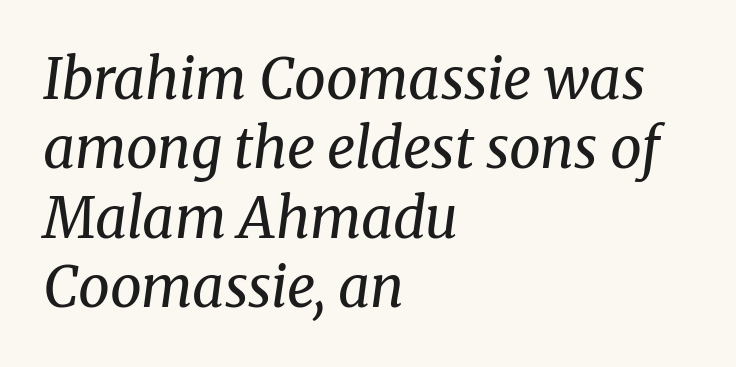
The image shows 56 px regular-weight serif type, italic (leaning right); set left-aligned, line spacing 1.24x, normal letter spacing, not underlined; medium stroke contrast and a medium x-height.
